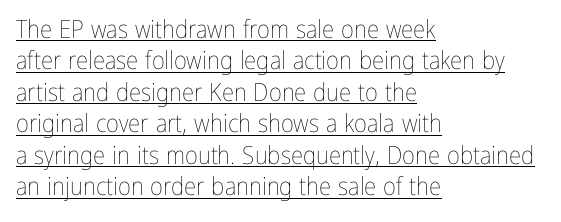
Q: Is the text bold? A: No.
Q: Is the text italic (slanted)? A: No, it is upright.
Q: Is the text underlined? A: Yes.
Q: How is the paragraph aligned? A: Left-aligned.
Q: Is the spacing between letters normal or unusually wide? A: Normal.
Q: Is the spacing between lines tight, normal or loose? A: Normal.
